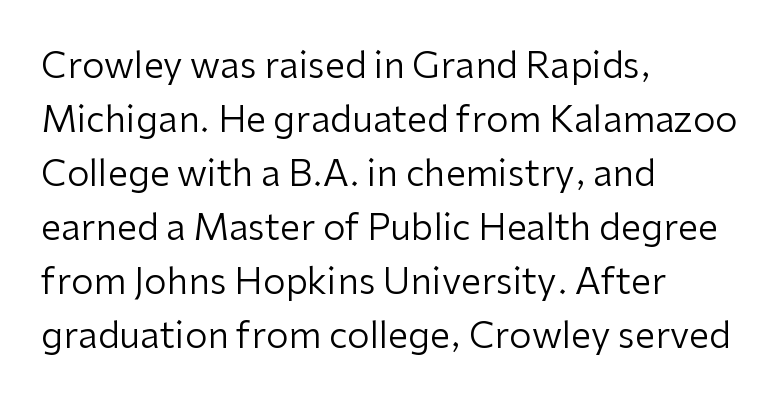
Q: Is the text bold? A: No.
Q: Is the text italic (slanted)? A: No, it is upright.
Q: Is the typeface a serif or a sans-serif typeface? A: Sans-serif.
Q: Is the text underlined? A: No.
Q: How is the paragraph aligned? A: Left-aligned.
Q: Is the spacing between letters normal or unusually wide? A: Normal.
Q: Is the spacing between lines tight, normal or loose? A: Normal.
Q: Width (condensed, normal, or wide)? A: Normal.
Q: Stroke contrast? A: Low.
Q: x-height? A: Medium.
Q: Monospaced? A: No.
